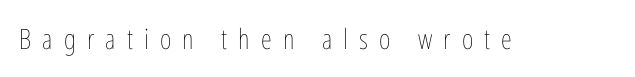
Q: Is the text bold? A: No.
Q: Is the text italic (slanted)? A: No, it is upright.
Q: Is the text underlined? A: No.
Q: Is the spacing between letters normal or unusually wide? A: Unusually wide.
Q: Width (condensed, normal, or wide)? A: Condensed.
Q: Stroke contrast? A: Low.
Q: x-height? A: Medium.
Q: Monospaced? A: No.
